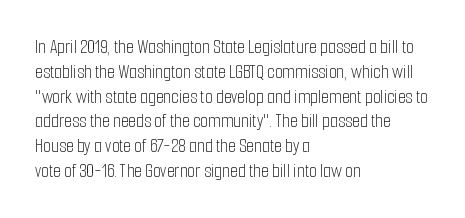
Each stroke keeps to a modest, everyday thickness or less. The type is set solid horizontally, with unmodified tracking. Italic: no, the glyphs are upright roman. In CSS terms this would be text-align: left.
